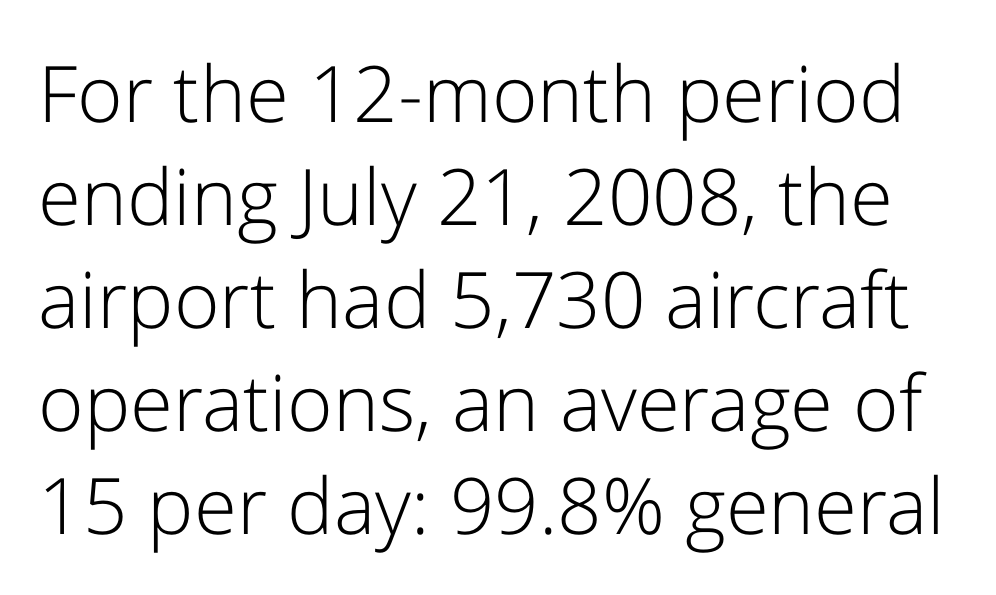
Q: Is the text bold? A: No.
Q: Is the text italic (slanted)? A: No, it is upright.
Q: Is the typeface a serif or a sans-serif typeface? A: Sans-serif.
Q: Is the text underlined? A: No.
Q: Is the spacing between letters normal or unusually wide? A: Normal.
Q: Is the spacing between lines tight, normal or loose? A: Normal.
Q: Width (condensed, normal, or wide)? A: Normal.
Q: Stroke contrast? A: Low.
Q: x-height? A: Medium.
Q: Monospaced? A: No.
